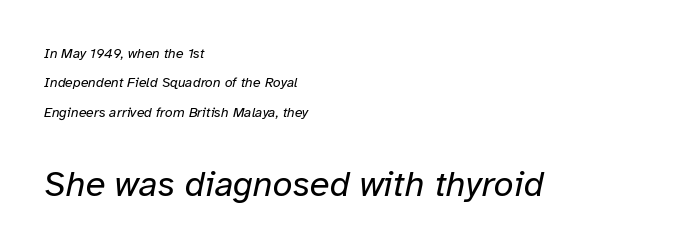
The image shows 36 px regular-weight type, italic (leaning right); set left-aligned, loose line spacing (2.09x), normal letter spacing, not underlined; the second (bottom) block is 2.57x larger; low stroke contrast and a medium x-height.
